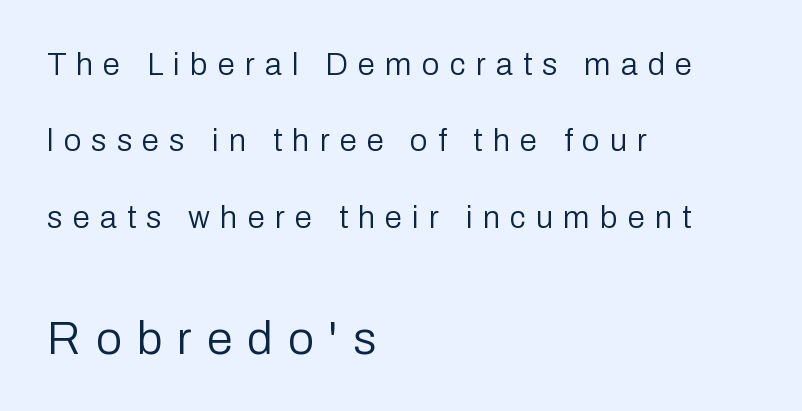
The image shows 46 px regular-weight sans-serif type, upright; set left-aligned, loose line spacing (2.46x), unusually wide letter spacing (+0.33 em), not underlined; the second (bottom) block is 1.48x larger; low stroke contrast and a medium x-height.
